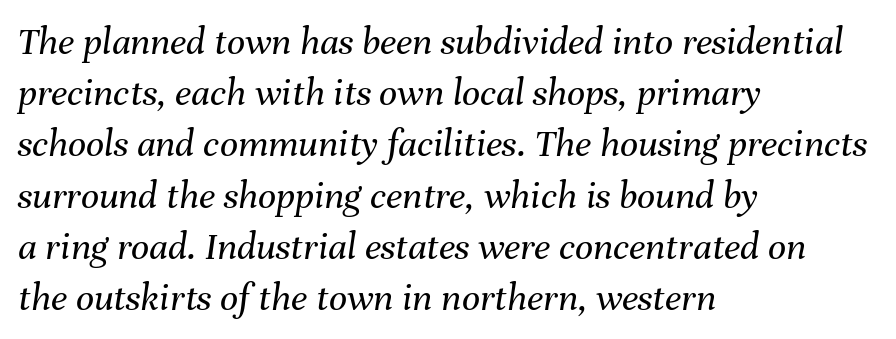
Q: Is the text bold? A: No.
Q: Is the text italic (slanted)? A: Yes, it leans right by about 8 degrees.
Q: Is the text underlined? A: No.
Q: How is the paragraph aligned? A: Left-aligned.
Q: Is the spacing between letters normal or unusually wide? A: Normal.
Q: Is the spacing between lines tight, normal or loose? A: Normal.
Q: Width (condensed, normal, or wide)? A: Normal.
Q: Stroke contrast? A: Medium.
Q: x-height? A: Medium.
Q: Monospaced? A: No.
